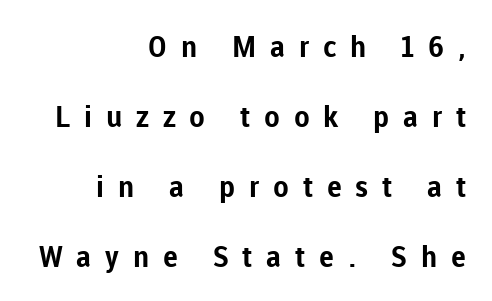
Characters follow at a spacing far wider than the type designer built in. The gap between lines stays unmarked. Note: no serifs on the glyphs. This is the regular roman posture of the typeface. Chunky letters — that's bold for sure.
